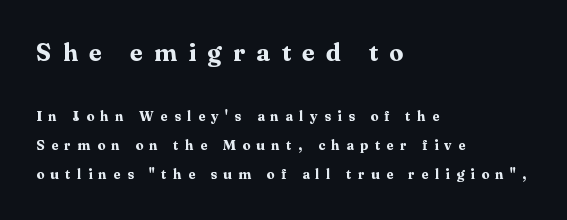
Q: Is the text bold? A: Yes.
Q: Is the text italic (slanted)? A: No, it is upright.
Q: Is the text underlined? A: No.
Q: How is the paragraph aligned? A: Left-aligned.
Q: Is the spacing between letters normal or unusually wide? A: Unusually wide.
Q: Is the spacing between lines tight, normal or loose? A: Loose.
Q: Which block of text is set in a larger size, the first (top) or the second (bottom)? A: The first (top) one.
